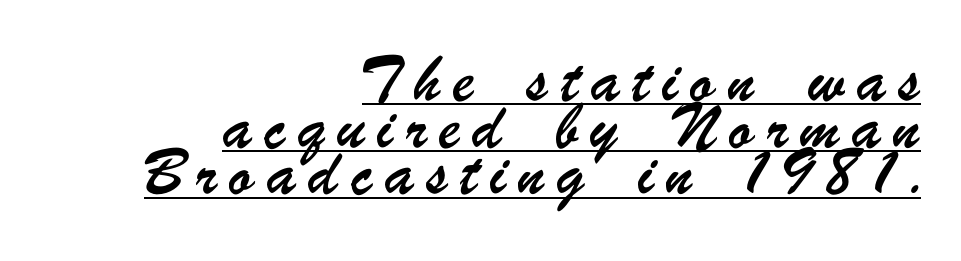
{"serif": "no", "width": "condensed", "stroke_contrast": "low", "x_height": "small", "monospaced": "no", "underline": "yes", "align": "right", "line_spacing": "normal", "line_spacing_ratio": 1.61, "letter_spacing": "wide", "letter_spacing_em": 0.41, "glyph_px": 29}
